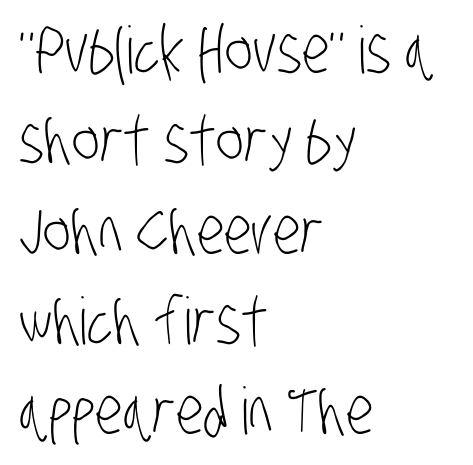
Q: Is the text bold? A: No.
Q: Is the typeface a serif or a sans-serif typeface? A: Sans-serif.
Q: Is the text underlined? A: No.
Q: How is the paragraph aligned? A: Left-aligned.
Q: Is the spacing between letters normal or unusually wide? A: Normal.
Q: Is the spacing between lines tight, normal or loose? A: Normal.
Q: Width (condensed, normal, or wide)? A: Condensed.
Q: Stroke contrast? A: Low.
Q: x-height? A: Large.
Q: Monospaced? A: No.
